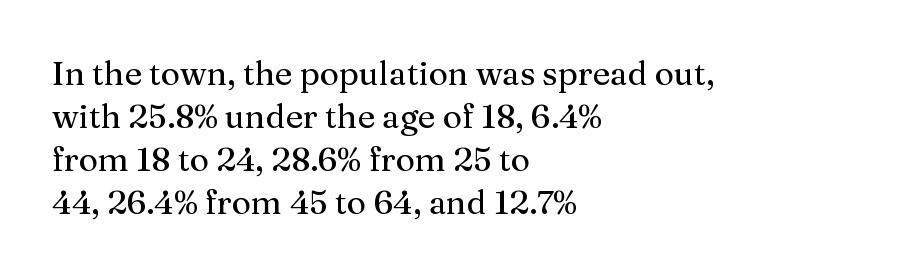
Casual observation: everything's shoved over to the left. Unlike italic type, these characters show no tilt at all. How are the letters spaced? Ordinarily, with no added tracking. The glyphs in this specimen are seriffed. Evenly set lines give the paragraph a standard silhouette. No word sits above an underline.
